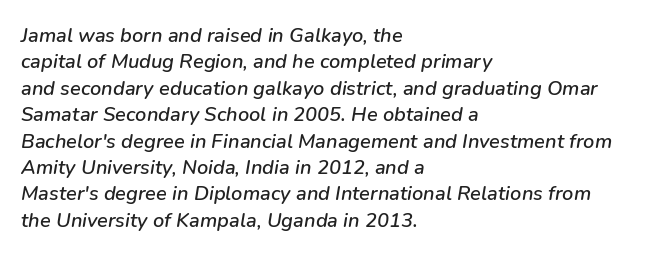
{"italic": "yes", "lean": "right", "slant_degrees": 9, "underline": "no", "align": "left", "line_spacing": "normal", "line_spacing_ratio": 1.32, "letter_spacing": "normal", "letter_spacing_em": 0.0, "glyph_px": 20}
